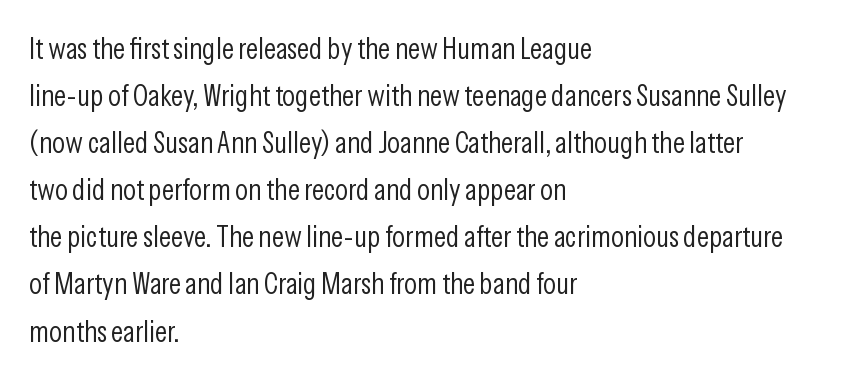
Q: Is the text bold? A: No.
Q: Is the text italic (slanted)? A: No, it is upright.
Q: Is the typeface a serif or a sans-serif typeface? A: Sans-serif.
Q: Is the text underlined? A: No.
Q: How is the paragraph aligned? A: Left-aligned.
Q: Is the spacing between letters normal or unusually wide? A: Normal.
Q: Is the spacing between lines tight, normal or loose? A: Normal.
Q: Width (condensed, normal, or wide)? A: Condensed.
Q: Stroke contrast? A: Low.
Q: x-height? A: Medium.
Q: Monospaced? A: No.
